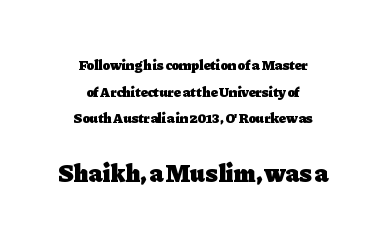
The image shows 25 px bold type, upright; set centered, loose line spacing (1.91x), normal letter spacing, not underlined; the second (bottom) block is 1.79x larger.
